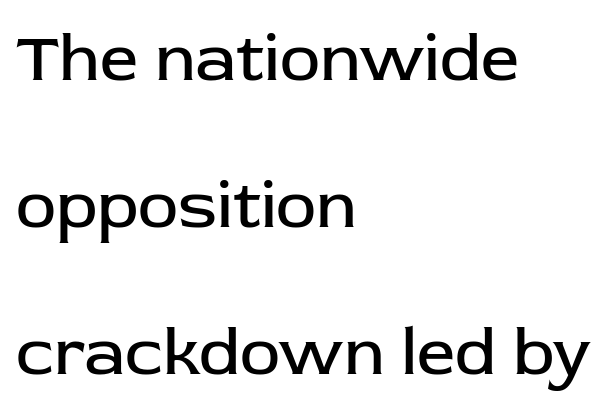
Q: Is the text bold? A: No.
Q: Is the text italic (slanted)? A: No, it is upright.
Q: Is the typeface a serif or a sans-serif typeface? A: Sans-serif.
Q: Is the text underlined? A: No.
Q: How is the paragraph aligned? A: Left-aligned.
Q: Is the spacing between letters normal or unusually wide? A: Normal.
Q: Is the spacing between lines tight, normal or loose? A: Loose.
Q: Width (condensed, normal, or wide)? A: Normal.
Q: Stroke contrast? A: Low.
Q: x-height? A: Medium.
Q: Monospaced? A: No.
